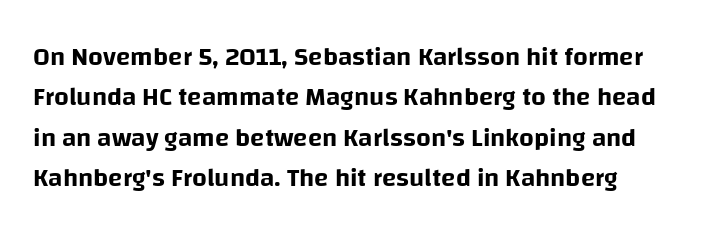
Q: Is the text italic (slanted)? A: No, it is upright.
Q: Is the text underlined? A: No.
Q: Is the spacing between letters normal or unusually wide? A: Normal.
Q: Is the spacing between lines tight, normal or loose? A: Normal.
